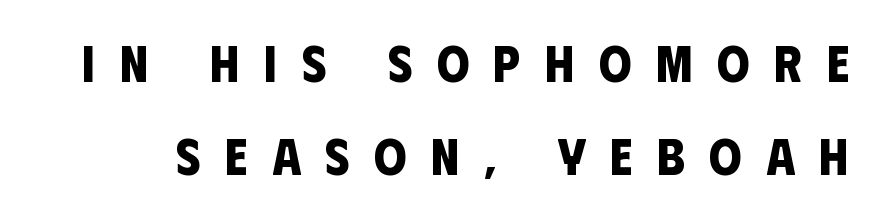
The image shows 52 px bold, condensed sans-serif type; set line spacing 1.79x, unusually wide letter spacing (+0.47 em), not underlined; low stroke contrast and a large x-height.
